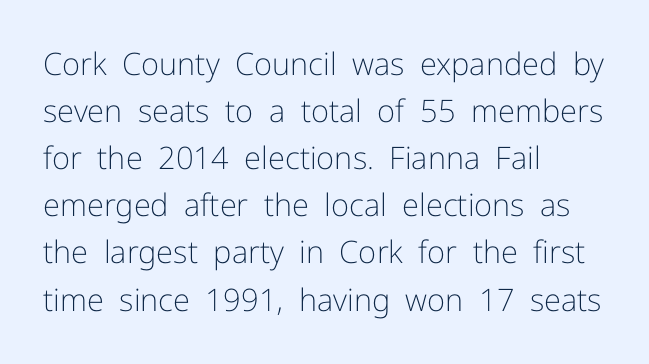
{"serif": "no", "italic": "no", "bold": "no", "weight": "light", "width": "normal", "stroke_contrast": "low", "x_height": "medium", "monospaced": "no", "underline": "no", "align": "left", "line_spacing": "normal", "line_spacing_ratio": 1.52, "letter_spacing": "normal", "letter_spacing_em": 0.0, "glyph_px": 31}
